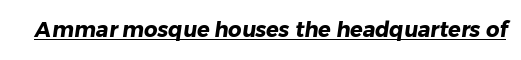
The image shows 21 px bold type; set normal letter spacing, underlined.
